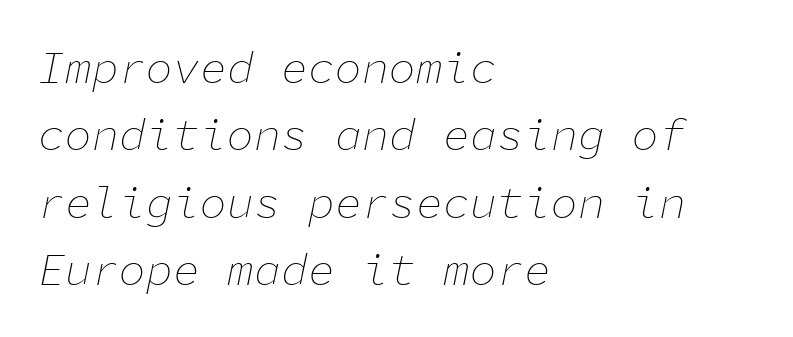
The image shows 45 px thin type, italic (leaning right), monospaced; set left-aligned, normal line spacing (1.5x), normal letter spacing, not underlined; low stroke contrast and a medium x-height.
